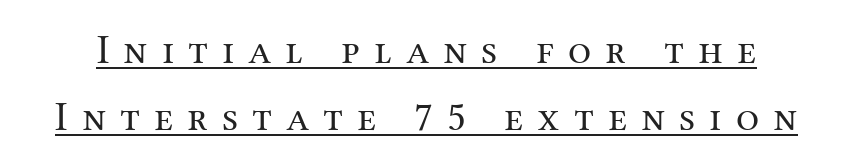
The image shows 41 px regular-weight serif type, upright; set normal line spacing (1.64x), unusually wide letter spacing (+0.34 em), underlined; medium stroke contrast and a medium x-height.
